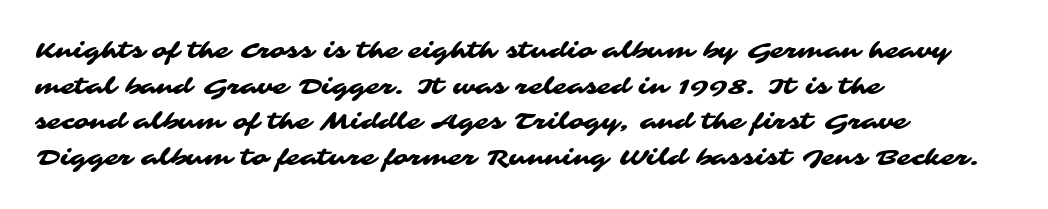
{"underline": "no", "align": "left", "line_spacing": "normal", "line_spacing_ratio": 1.55, "letter_spacing": "normal", "letter_spacing_em": 0.0, "glyph_px": 23}
